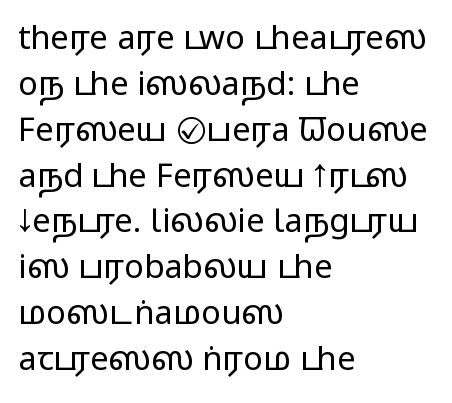
The image shows 33 px regular-weight, wide sans-serif type, upright; set left-aligned, normal line spacing (1.39x), normal letter spacing, not underlined; low stroke contrast and a medium x-height.
